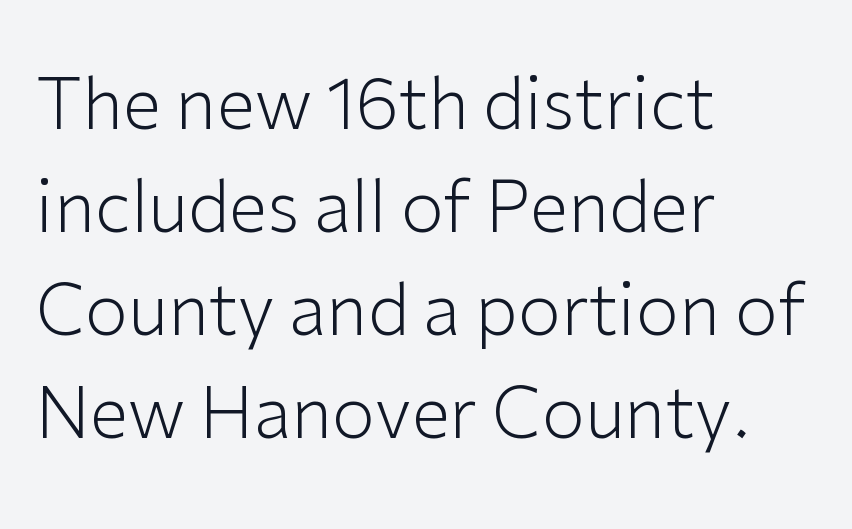
{"serif": "no", "italic": "no", "bold": "no", "weight": "light", "width": "normal", "stroke_contrast": "low", "x_height": "medium", "monospaced": "no", "underline": "no", "align": "left", "line_spacing": "normal", "line_spacing_ratio": 1.47, "letter_spacing": "normal", "letter_spacing_em": 0.0, "glyph_px": 70}
